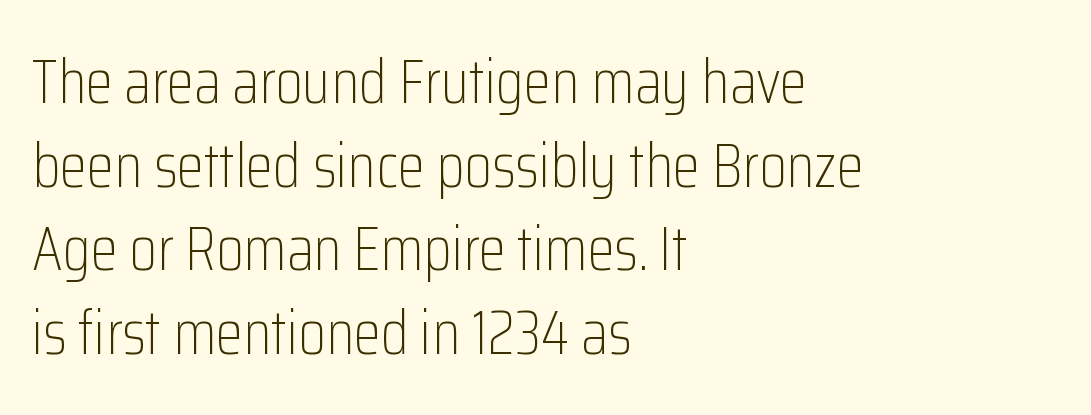
The lettering stays uniformly vertical, giving the passage a roman look. The lines in this sample share a left origin and differ only in where they stop. The letters advance in unequal steps, a hallmark of proportional type. There is no visible air inserted between adjacent glyphs.
